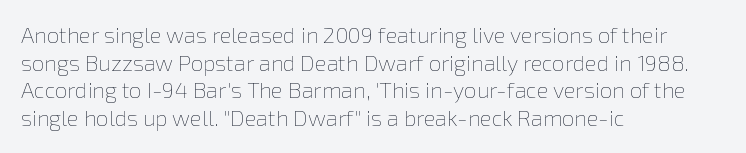
Q: Is the text bold? A: No.
Q: Is the text italic (slanted)? A: No, it is upright.
Q: Is the text underlined? A: No.
Q: How is the paragraph aligned? A: Left-aligned.
Q: Is the spacing between letters normal or unusually wide? A: Normal.
Q: Is the spacing between lines tight, normal or loose? A: Normal.
